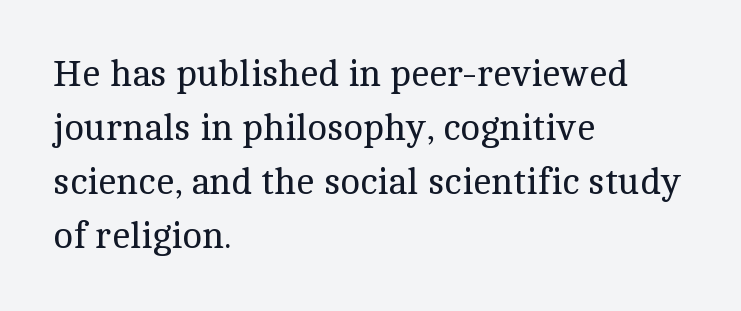
Q: Is the text bold? A: No.
Q: Is the text italic (slanted)? A: No, it is upright.
Q: Is the typeface a serif or a sans-serif typeface? A: Serif.
Q: Is the text underlined? A: No.
Q: How is the paragraph aligned? A: Left-aligned.
Q: Is the spacing between letters normal or unusually wide? A: Normal.
Q: Is the spacing between lines tight, normal or loose? A: Normal.
Q: Width (condensed, normal, or wide)? A: Normal.
Q: x-height? A: Medium.
Q: Monospaced? A: No.
